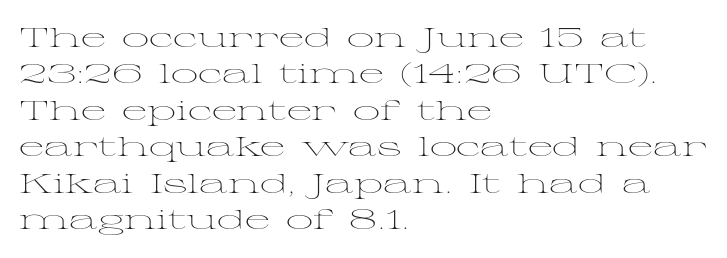
The image shows 27 px text type, upright; set left-aligned, normal line spacing (1.35x), normal letter spacing, not underlined.
